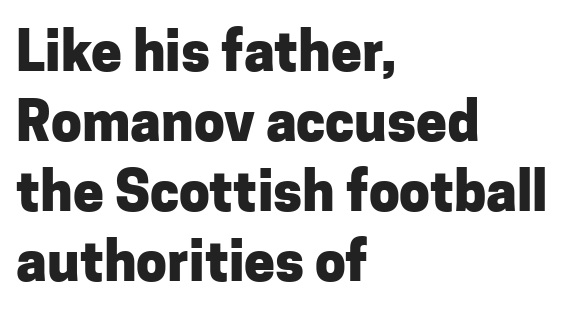
You could call the tracking neutral — neither tight nor loose. I'd call this a sans setting — the letters go barefoot. These lines sit exactly where default settings would place them. In terms of posture, this sample is upright.
